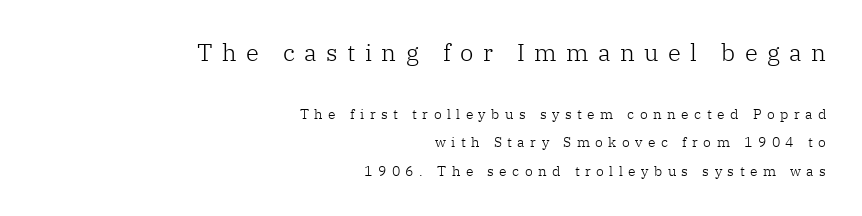
{"italic": "no", "bold": "no", "underline": "no", "align": "right", "line_spacing": "loose", "line_spacing_ratio": 2.03, "letter_spacing": "wide", "letter_spacing_em": 0.39, "larger_block": "first", "size_ratio": 1.71, "glyph_px": 24}
